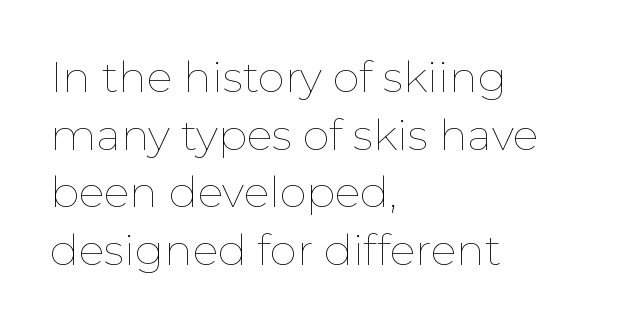
The image shows 43 px thin type, upright; set left-aligned, normal line spacing (1.34x), normal letter spacing, not underlined; low stroke contrast and a medium x-height.
